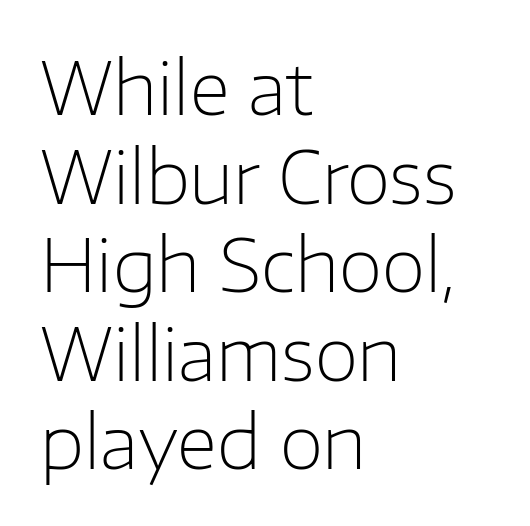
{"serif": "no", "italic": "no", "bold": "no", "weight": "light", "width": "normal", "stroke_contrast": "low", "x_height": "medium", "monospaced": "no", "underline": "no", "align": "left", "line_spacing_ratio": 1.23, "letter_spacing": "normal", "letter_spacing_em": 0.0, "glyph_px": 72}
